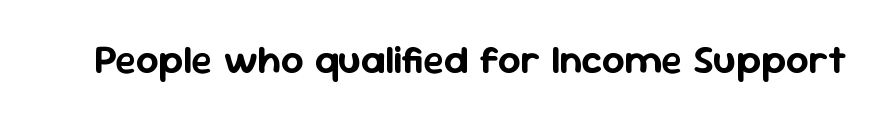
Q: Is the text italic (slanted)? A: No, it is upright.
Q: Is the typeface a serif or a sans-serif typeface? A: Sans-serif.
Q: Is the text underlined? A: No.
Q: Is the spacing between letters normal or unusually wide? A: Normal.
Q: Width (condensed, normal, or wide)? A: Normal.
Q: Stroke contrast? A: Low.
Q: x-height? A: Medium.
Q: Monospaced? A: No.
